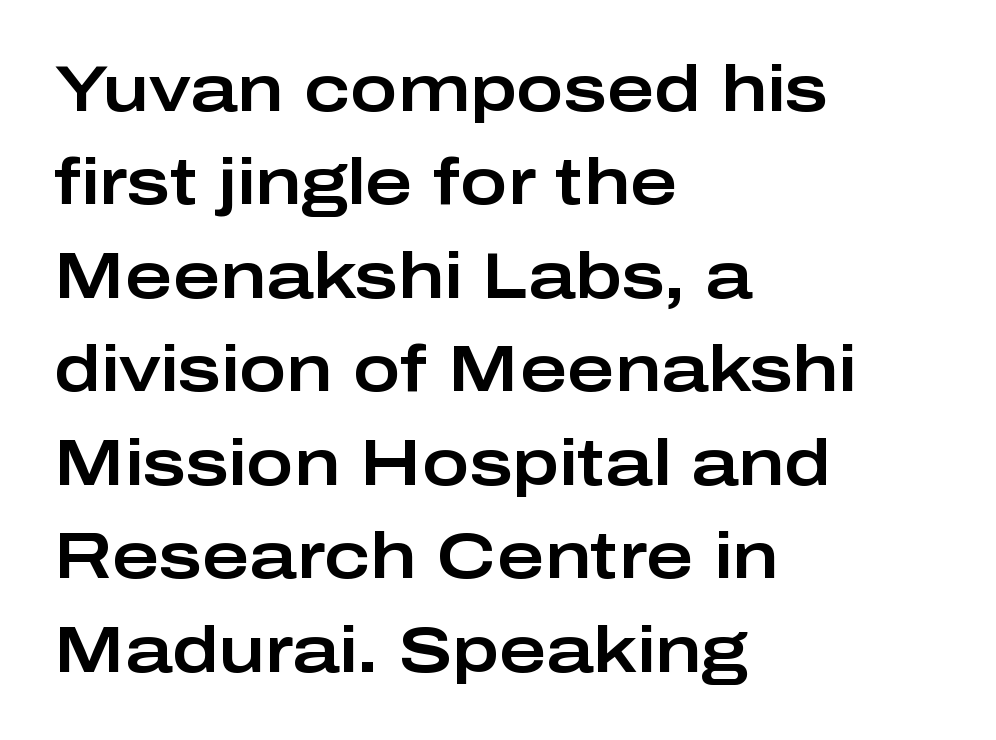
The image shows 64 px wide sans-serif type, upright; set left-aligned, normal line spacing (1.46x), normal letter spacing, not underlined; low stroke contrast and a medium x-height.
